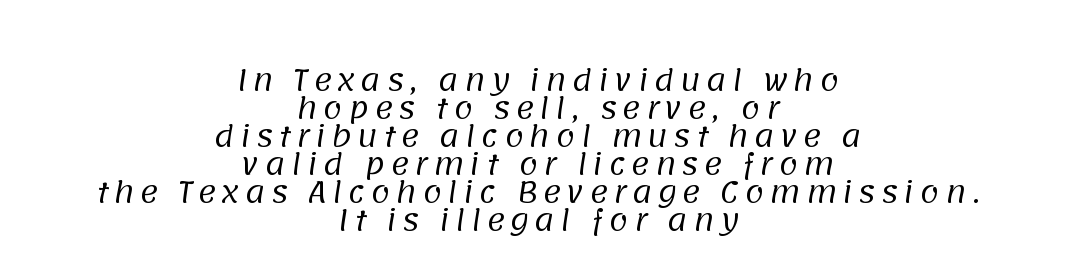
{"serif": "no", "bold": "no", "weight": "regular", "width": "normal", "stroke_contrast": "low", "x_height": "large", "monospaced": "no", "underline": "no", "align": "center", "line_spacing": "tight", "line_spacing_ratio": 1.0, "glyph_px": 28}
